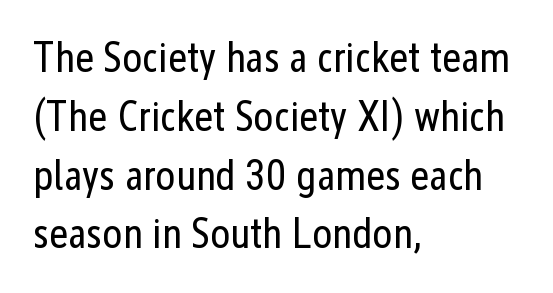
{"serif": "no", "italic": "no", "bold": "no", "weight": "regular", "width": "condensed", "stroke_contrast": "low", "x_height": "medium", "monospaced": "no", "underline": "no", "align": "left", "line_spacing": "normal", "line_spacing_ratio": 1.4, "letter_spacing": "normal", "letter_spacing_em": 0.0, "glyph_px": 42}
